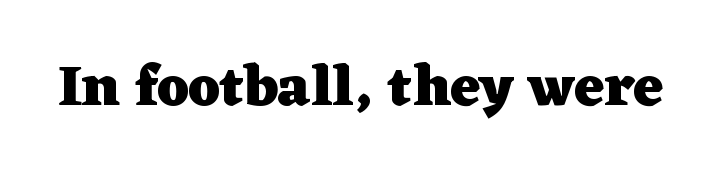
Typographic density is high because the face is bold. The passage shown is not underscored anywhere. Nothing unusual about the tracking: characters are spaced as the font intends. Upright lettering throughout. Examine the stroke ends and you'll spot serifs. Do the characters align in a grid? No, the font is proportional.
